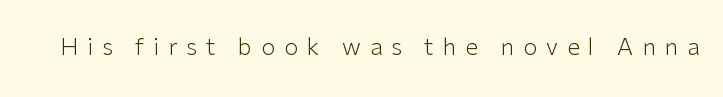
Q: Is the text bold? A: No.
Q: Is the text italic (slanted)? A: No, it is upright.
Q: Is the text underlined? A: No.
Q: Is the spacing between letters normal or unusually wide? A: Unusually wide.
